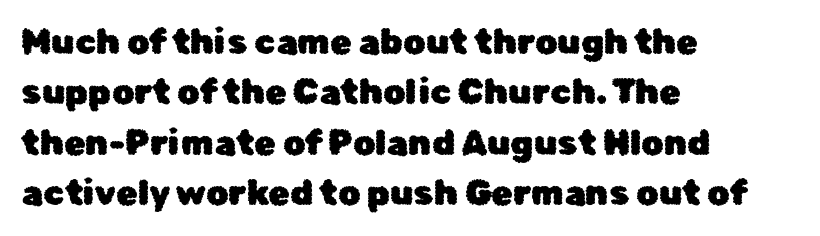
The image shows 35 px sans-serif type, upright; set left-aligned, normal line spacing (1.44x), normal letter spacing, not underlined; low stroke contrast and a medium x-height.
